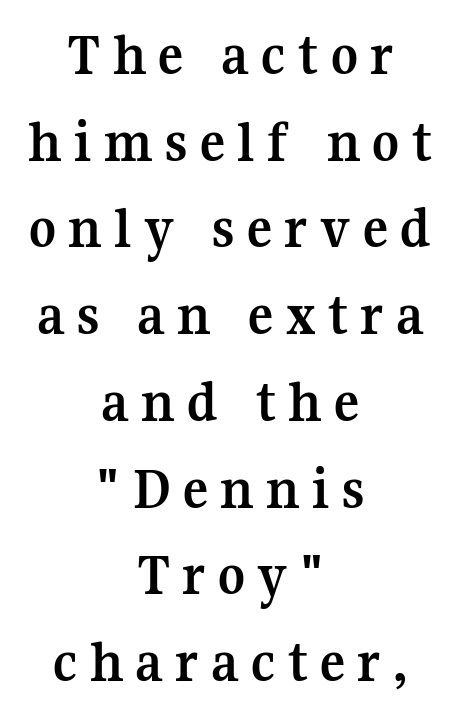
{"serif": "yes", "italic": "no", "bold": "yes", "weight": "semibold", "width": "normal", "stroke_contrast": "medium", "x_height": "medium", "monospaced": "no", "underline": "no", "align": "center", "line_spacing": "normal", "line_spacing_ratio": 1.47, "letter_spacing": "wide", "letter_spacing_em": 0.21, "glyph_px": 59}
